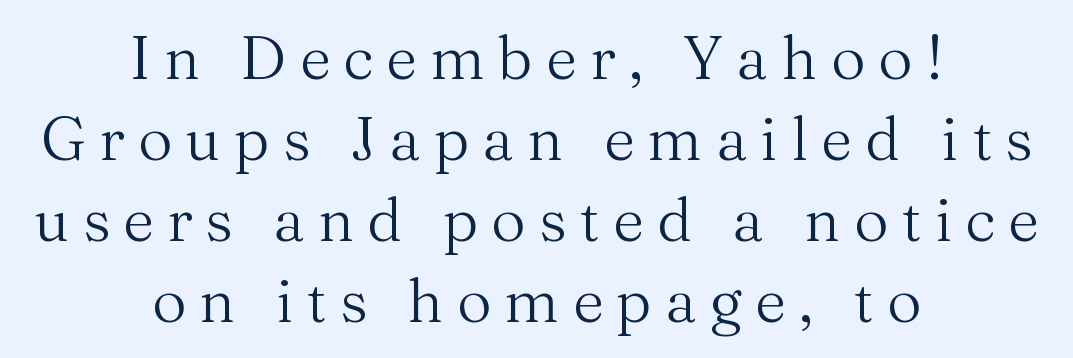
{"serif": "yes", "italic": "no", "bold": "no", "weight": "regular", "width": "normal", "stroke_contrast": "medium", "x_height": "medium", "monospaced": "no", "underline": "no", "align": "center", "line_spacing": "normal", "line_spacing_ratio": 1.35, "letter_spacing": "wide", "letter_spacing_em": 0.22, "glyph_px": 60}
